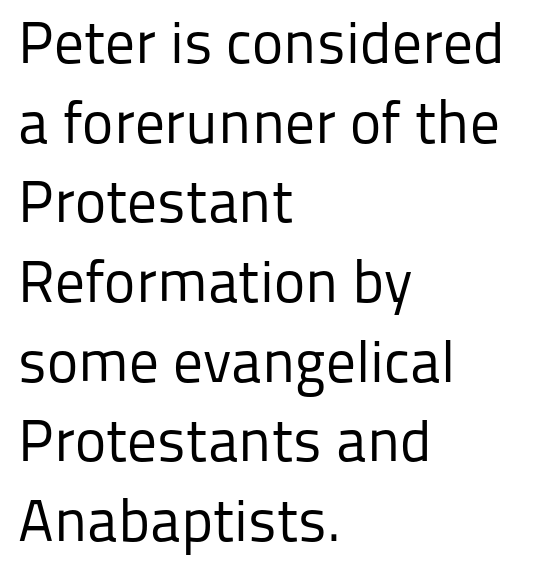
{"serif": "no", "italic": "no", "bold": "no", "weight": "regular", "width": "normal", "stroke_contrast": "low", "x_height": "medium", "monospaced": "no", "underline": "no", "align": "left", "line_spacing": "normal", "line_spacing_ratio": 1.35, "letter_spacing": "normal", "letter_spacing_em": 0.0, "glyph_px": 59}
